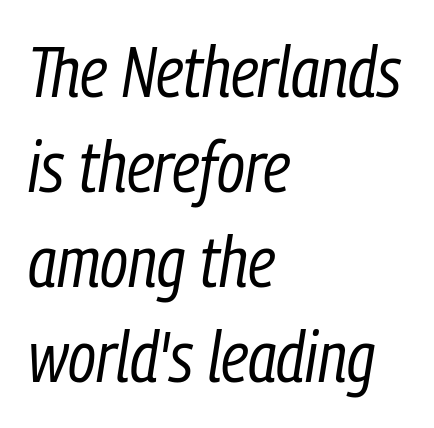
The image shows 71 px regular-weight, condensed type, italic (leaning right); set left-aligned, normal line spacing (1.34x), normal letter spacing, not underlined; low stroke contrast and a medium x-height.
